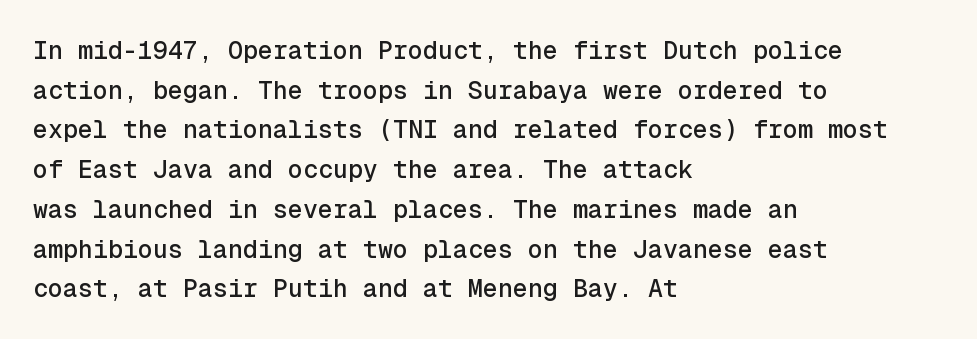
{"italic": "no", "underline": "no", "align": "left", "line_spacing": "normal", "line_spacing_ratio": 1.59, "letter_spacing": "normal", "letter_spacing_em": 0.0, "glyph_px": 25}
